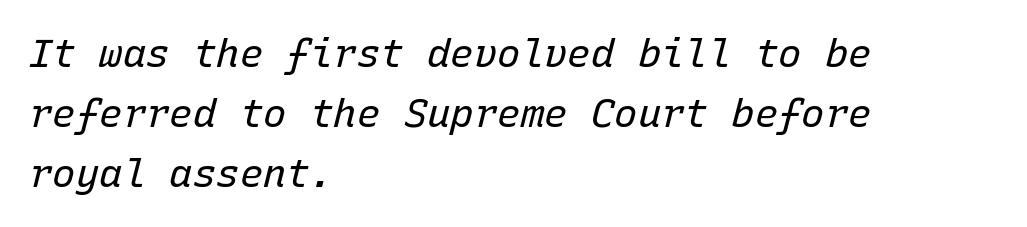
Q: Is the text bold? A: No.
Q: Is the text italic (slanted)? A: Yes, it leans right by about 15 degrees.
Q: Is the text underlined? A: No.
Q: How is the paragraph aligned? A: Left-aligned.
Q: Is the spacing between letters normal or unusually wide? A: Normal.
Q: Is the spacing between lines tight, normal or loose? A: Normal.
Q: Width (condensed, normal, or wide)? A: Normal.
Q: Stroke contrast? A: Low.
Q: x-height? A: Medium.
Q: Monospaced? A: Yes.
